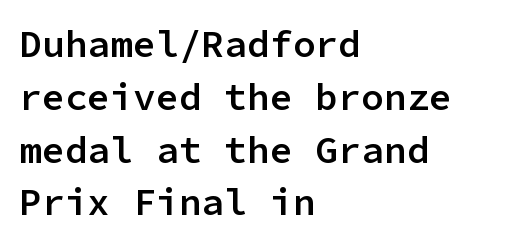
A typesetter would call this monospace, since all characters share one set width. Descenders are the only things crossing below the line. Horizontally, the lines are justified to the leading edge only. The rendering keeps characters at their native spacing. Ascenders rise straight up at ninety degrees. A typesetter would label this face a sans.
